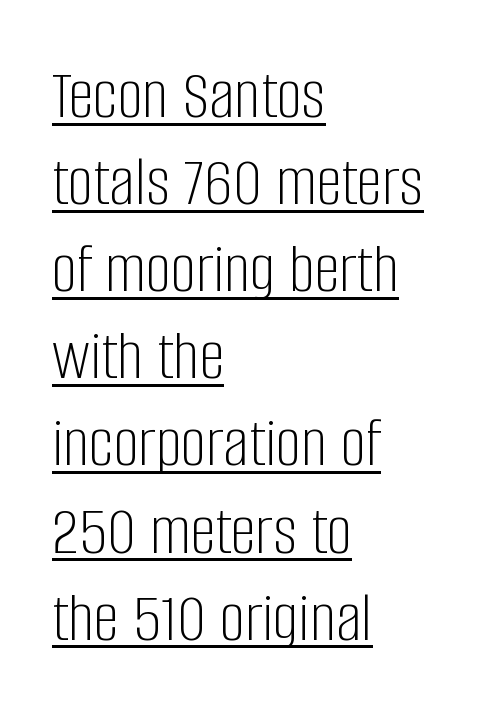
Q: Is the text bold? A: No.
Q: Is the text italic (slanted)? A: No, it is upright.
Q: Is the typeface a serif or a sans-serif typeface? A: Sans-serif.
Q: Is the text underlined? A: Yes.
Q: How is the paragraph aligned? A: Left-aligned.
Q: Is the spacing between letters normal or unusually wide? A: Normal.
Q: Width (condensed, normal, or wide)? A: Condensed.
Q: Stroke contrast? A: Low.
Q: x-height? A: Large.
Q: Monospaced? A: No.
